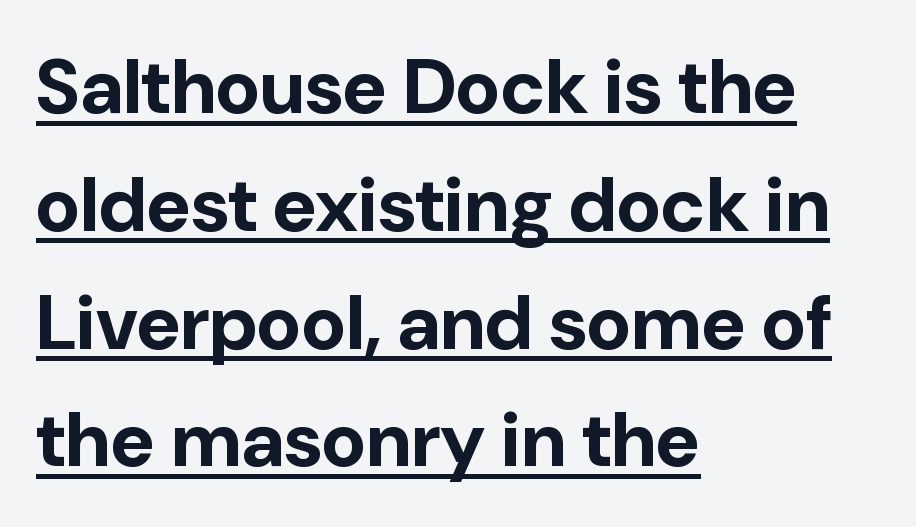
The image shows 77 px bold sans-serif type, upright; set left-aligned, normal line spacing (1.53x), normal letter spacing, underlined; low stroke contrast and a medium x-height.
